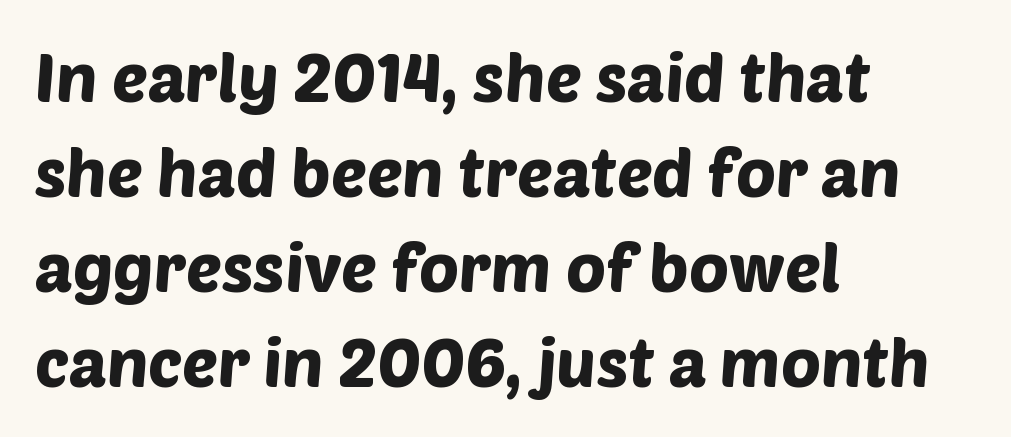
Q: Is the typeface a serif or a sans-serif typeface? A: Sans-serif.
Q: Is the text underlined? A: No.
Q: How is the paragraph aligned? A: Left-aligned.
Q: Is the spacing between letters normal or unusually wide? A: Normal.
Q: Is the spacing between lines tight, normal or loose? A: Normal.
Q: Width (condensed, normal, or wide)? A: Normal.
Q: Stroke contrast? A: Low.
Q: x-height? A: Large.
Q: Monospaced? A: No.
